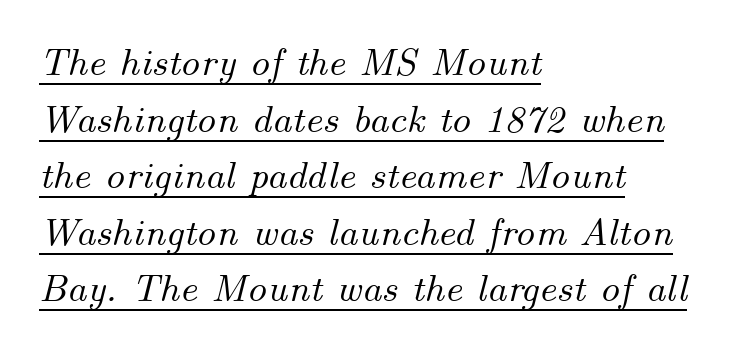
The image shows 39 px text type, italic (leaning right); set left-aligned, normal line spacing (1.45x), normal letter spacing, underlined; medium stroke contrast and a small x-height.
